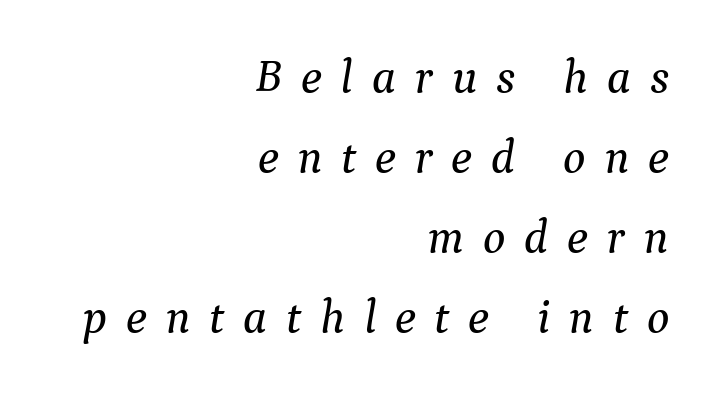
The image shows 47 px serif type, italic (leaning right); set right-aligned, normal line spacing (1.7x), unusually wide letter spacing (+0.4 em), not underlined; medium stroke contrast and a medium x-height.
